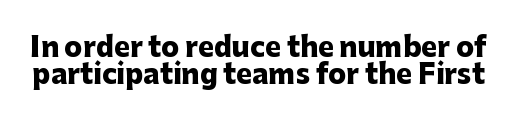
Q: Is the text bold? A: Yes.
Q: Is the text italic (slanted)? A: No, it is upright.
Q: Is the text underlined? A: No.
Q: Is the spacing between letters normal or unusually wide? A: Normal.
Q: Is the spacing between lines tight, normal or loose? A: Tight.
